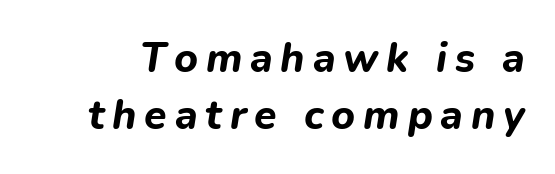
Notice how descenders clear the ascenders below comfortably — that's standard leading. Words float on clear page, feet unadorned. You can tell it's italic because the verticals aren't actually vertical. The passage shown is emphatically bold. Think of a printed novel: that variable character pitch is what you see here.
